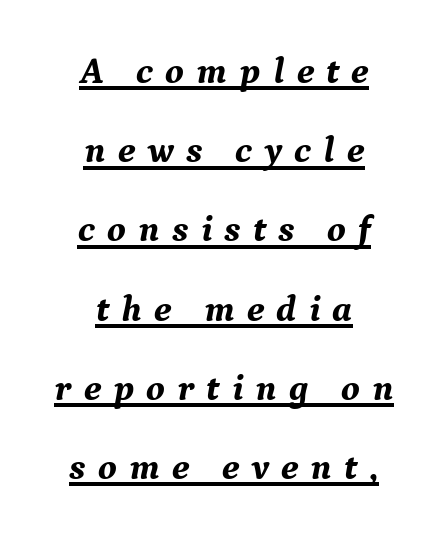
The image shows 37 px bold serif type, italic (leaning right); set centered, loose line spacing (2.14x), unusually wide letter spacing (+0.33 em), underlined; medium stroke contrast and a medium x-height.
